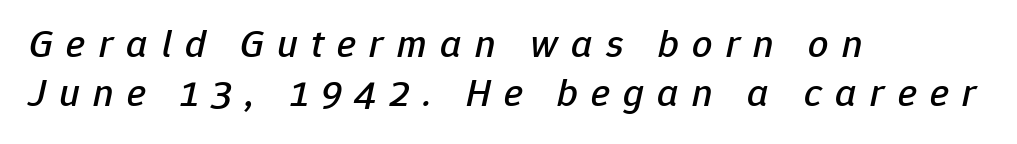
Q: Is the text italic (slanted)? A: Yes, it leans right by about 12 degrees.
Q: Is the text underlined? A: No.
Q: How is the paragraph aligned? A: Left-aligned.
Q: Is the spacing between letters normal or unusually wide? A: Unusually wide.
Q: Width (condensed, normal, or wide)? A: Normal.
Q: Stroke contrast? A: Low.
Q: x-height? A: Medium.
Q: Monospaced? A: No.
